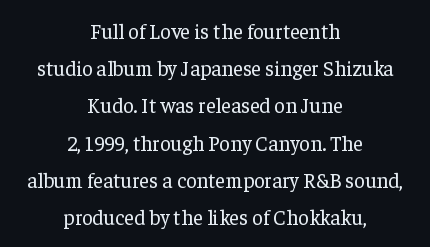
Stroke thickness stays within the range of a standard reading face or lighter. A student would call this center alignment; a typographer would say set centered. The letters sit at their default tracking, neither squeezed nor spread. The string is rendered with underlining switched off. Ascenders rise straight up at ninety degrees.
